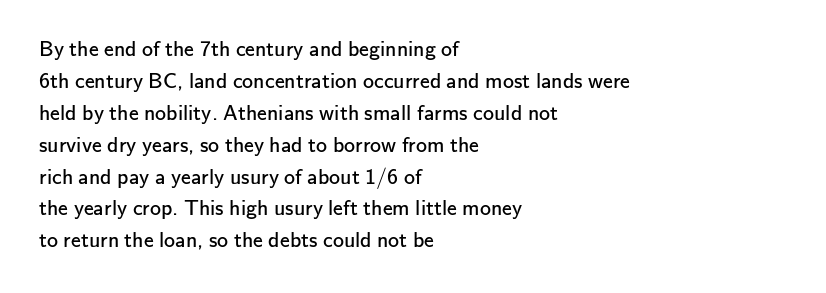
Q: Is the text bold? A: No.
Q: Is the text italic (slanted)? A: No, it is upright.
Q: Is the text underlined? A: No.
Q: How is the paragraph aligned? A: Left-aligned.
Q: Is the spacing between letters normal or unusually wide? A: Normal.
Q: Is the spacing between lines tight, normal or loose? A: Normal.
